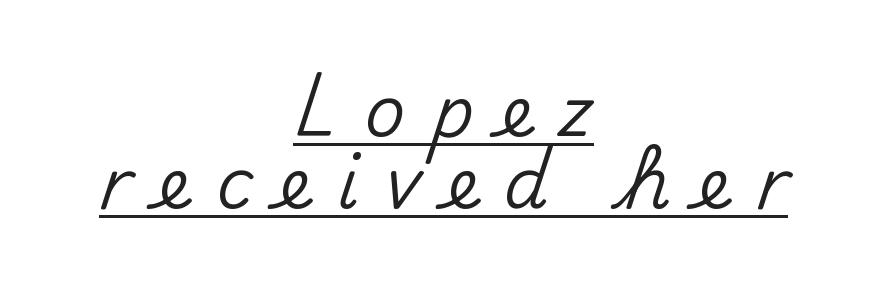
The image shows 71 px sans-serif type; set centered, tight line spacing (1.02x), unusually wide letter spacing (+0.37 em), underlined; medium stroke contrast and a small x-height.
